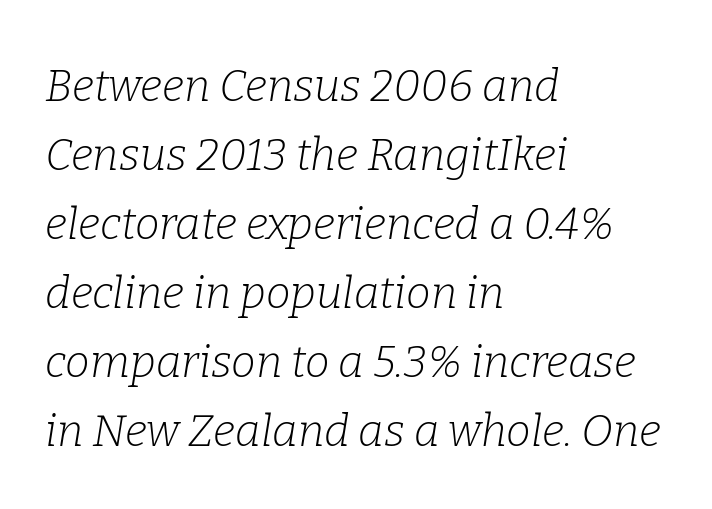
Q: Is the text bold? A: No.
Q: Is the text italic (slanted)? A: Yes, it leans right by about 9 degrees.
Q: Is the typeface a serif or a sans-serif typeface? A: Serif.
Q: Is the text underlined? A: No.
Q: How is the paragraph aligned? A: Left-aligned.
Q: Is the spacing between letters normal or unusually wide? A: Normal.
Q: Is the spacing between lines tight, normal or loose? A: Normal.
Q: Width (condensed, normal, or wide)? A: Normal.
Q: Stroke contrast? A: Low.
Q: x-height? A: Medium.
Q: Monospaced? A: No.
